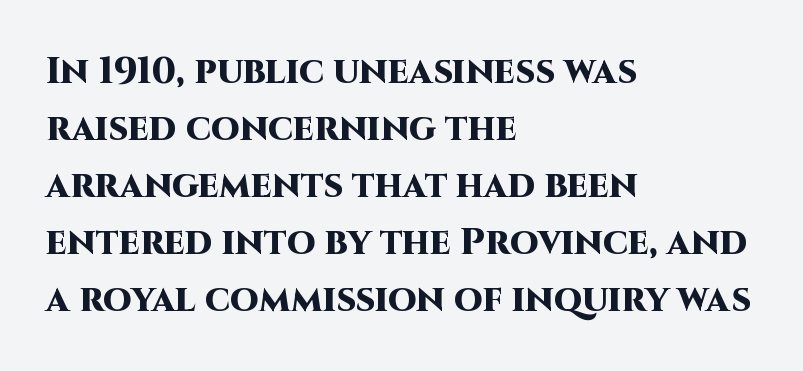
The specimen omits any rule beneath the text block's lines. Teacher's note: observe the even left margin — that is flush-left alignment. No extra tracking has been applied to these lines. It's the straight-up-and-down kind of type. Each letter keeps its own natural width here, so spacing adapts to shape. Rows of type keep a routine distance in the vertical direction.
